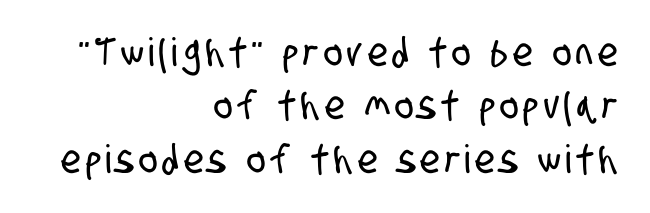
{"serif": "no", "width": "condensed", "stroke_contrast": "low", "x_height": "large", "monospaced": "no", "underline": "no", "align": "right", "line_spacing": "normal", "line_spacing_ratio": 1.37, "glyph_px": 39}
